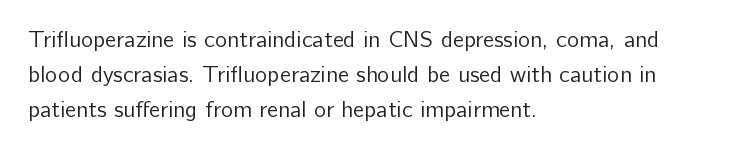
Q: Is the text bold? A: No.
Q: Is the text italic (slanted)? A: No, it is upright.
Q: Is the text underlined? A: No.
Q: How is the paragraph aligned? A: Left-aligned.
Q: Is the spacing between letters normal or unusually wide? A: Normal.
Q: Is the spacing between lines tight, normal or loose? A: Normal.
